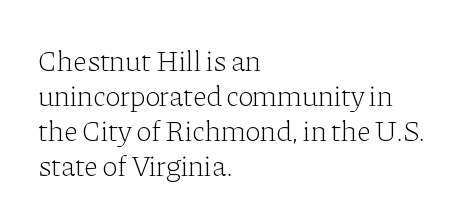
Letters rest on an invisible, unmarked baseline. This sample uses a serif face. Inter-character spacing is left at the font's built-in metrics. This sample has the flowing, uneven cadence of proportional lettering. Every stem runs plumb, perpendicular to the baseline.
